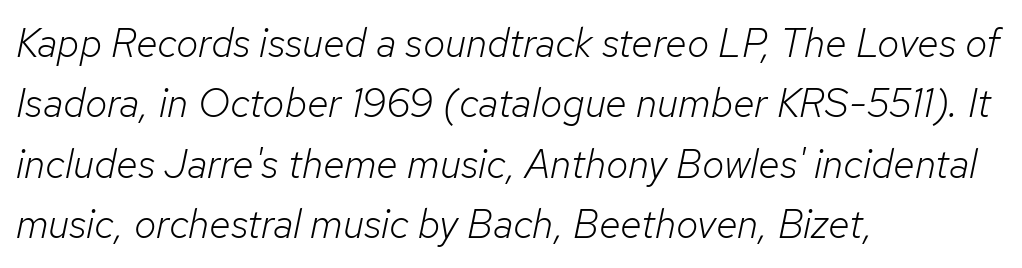
{"italic": "yes", "lean": "right", "slant_degrees": 12, "bold": "no", "weight": "light", "width": "normal", "stroke_contrast": "low", "x_height": "medium", "monospaced": "no", "underline": "no", "align": "left", "line_spacing": "normal", "line_spacing_ratio": 1.51, "letter_spacing": "normal", "letter_spacing_em": 0.0, "glyph_px": 40}
